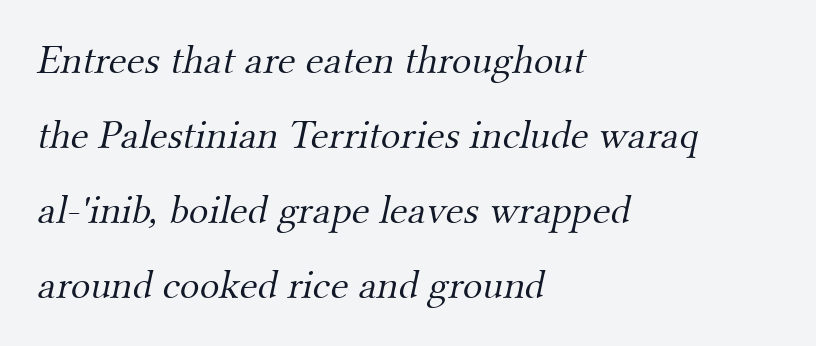
{"serif": "yes", "bold": "no", "weight": "light", "width": "normal", "stroke_contrast": "medium", "x_height": "small", "monospaced": "no", "underline": "no", "align": "left", "line_spacing_ratio": 1.83, "letter_spacing": "normal", "letter_spacing_em": 0.0, "glyph_px": 41}
